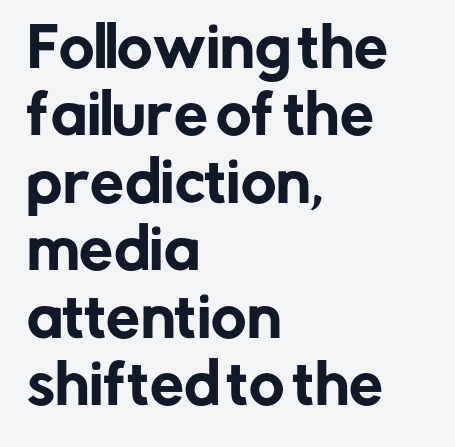
The image shows 54 px sans-serif type, upright; set left-aligned, normal line spacing (1.25x), normal letter spacing, not underlined; low stroke contrast and a medium x-height.
